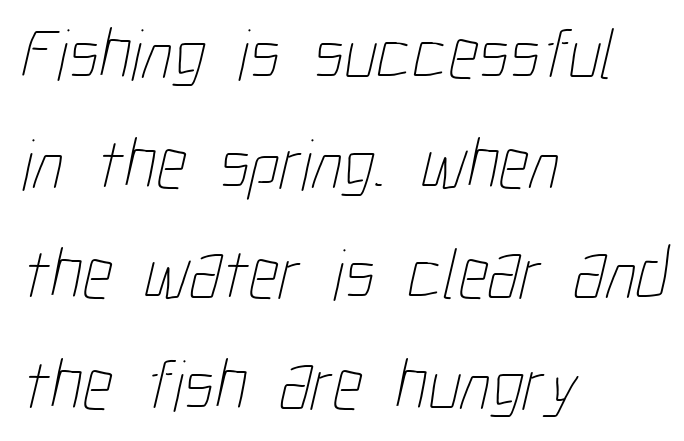
{"bold": "no", "weight": "thin", "width": "condensed", "stroke_contrast": "low", "x_height": "medium", "monospaced": "no", "underline": "no", "align": "left", "line_spacing": "normal", "line_spacing_ratio": 1.51, "letter_spacing": "normal", "letter_spacing_em": 0.0, "glyph_px": 73}
